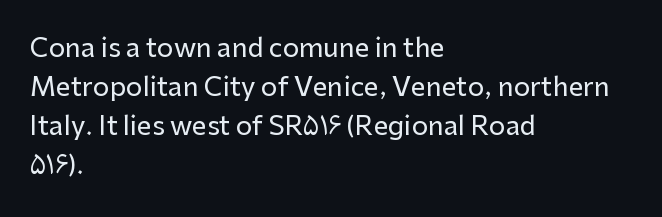
{"italic": "no", "underline": "no", "align": "left", "line_spacing": "normal", "line_spacing_ratio": 1.5, "letter_spacing": "normal", "letter_spacing_em": 0.0, "glyph_px": 26}
